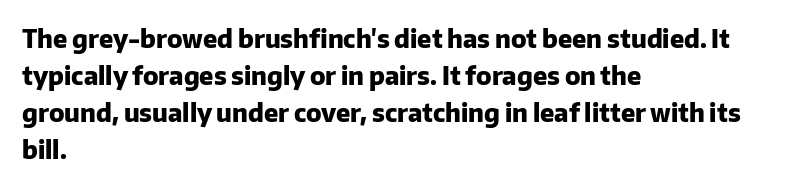
{"italic": "no", "bold": "yes", "underline": "no", "align": "left", "line_spacing": "normal", "line_spacing_ratio": 1.48, "letter_spacing": "normal", "letter_spacing_em": 0.0, "glyph_px": 25}
